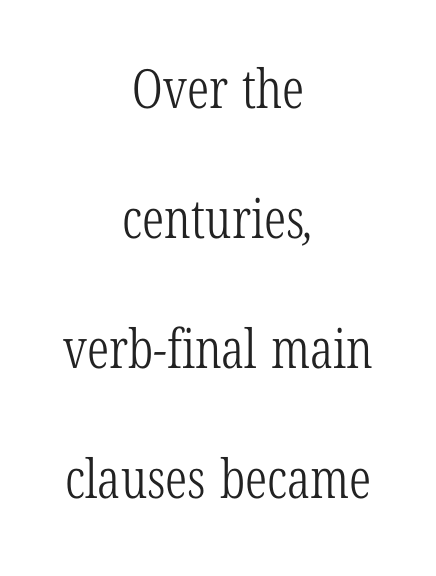
{"serif": "yes", "bold": "no", "weight": "light", "width": "condensed", "stroke_contrast": "low", "x_height": "medium", "monospaced": "no", "underline": "no", "align": "center", "line_spacing": "loose", "line_spacing_ratio": 2.41, "letter_spacing": "normal", "letter_spacing_em": 0.0, "glyph_px": 54}
